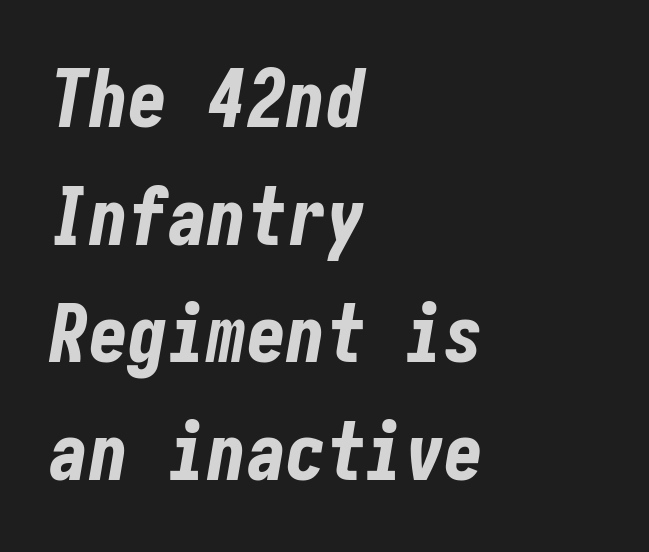
Q: Is the text bold? A: Yes.
Q: Is the text italic (slanted)? A: Yes, it leans right by about 10 degrees.
Q: Is the text underlined? A: No.
Q: How is the paragraph aligned? A: Left-aligned.
Q: Is the spacing between letters normal or unusually wide? A: Normal.
Q: Is the spacing between lines tight, normal or loose? A: Normal.
Q: Width (condensed, normal, or wide)? A: Condensed.
Q: Stroke contrast? A: Low.
Q: x-height? A: Medium.
